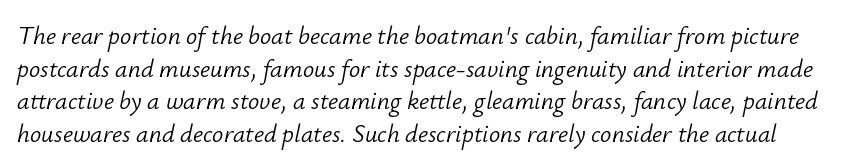
This reads as an unemphasized weight, regular at the heaviest. The glyphs are unaccompanied by any horizontal stroke below them. Vertical spacing — default. The type is set solid horizontally, with unmodified tracking. A typesetter would mark this as italic.
